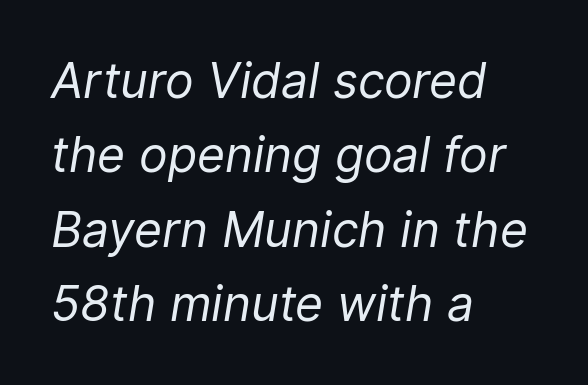
{"italic": "yes", "lean": "right", "slant_degrees": 9, "bold": "no", "weight": "regular", "width": "normal", "stroke_contrast": "low", "x_height": "medium", "monospaced": "no", "underline": "no", "align": "left", "line_spacing": "normal", "line_spacing_ratio": 1.55, "letter_spacing": "normal", "letter_spacing_em": 0.0, "glyph_px": 48}
